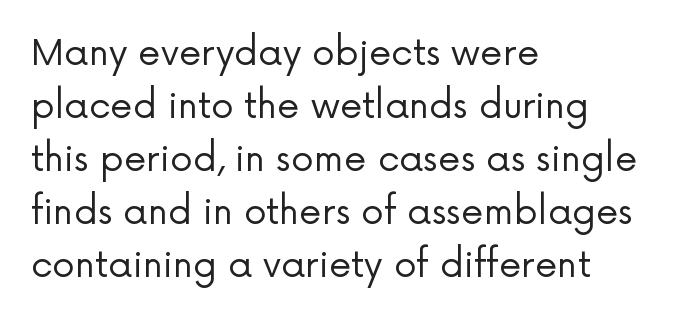
The type sits square on the baseline with zero lean. Casual observation: everything's shoved over to the left. No chunkiness to these letters — they're not bold. This rendering features lettering with no underline. Baseline-to-baseline distance is the conventional proportion of letter height. Default kerning and tracking; the words read as compact shapes.
